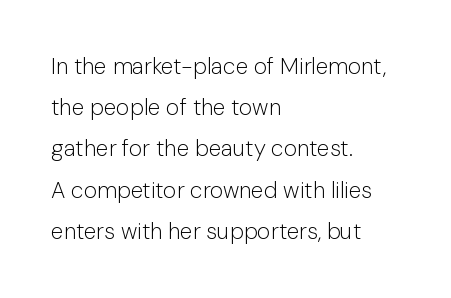
Q: Is the text bold? A: No.
Q: Is the text italic (slanted)? A: No, it is upright.
Q: Is the text underlined? A: No.
Q: How is the paragraph aligned? A: Left-aligned.
Q: Is the spacing between letters normal or unusually wide? A: Normal.
